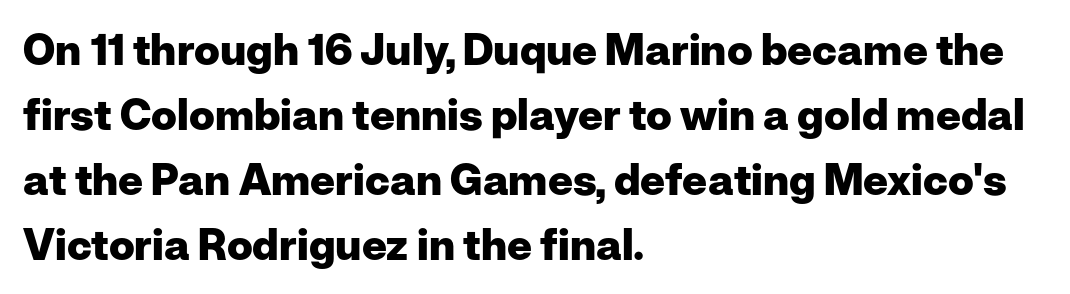
{"serif": "no", "italic": "no", "bold": "yes", "weight": "heavy", "width": "normal", "stroke_contrast": "low", "x_height": "medium", "monospaced": "no", "underline": "no", "align": "left", "line_spacing": "normal", "line_spacing_ratio": 1.51, "letter_spacing": "normal", "letter_spacing_em": 0.0, "glyph_px": 43}
